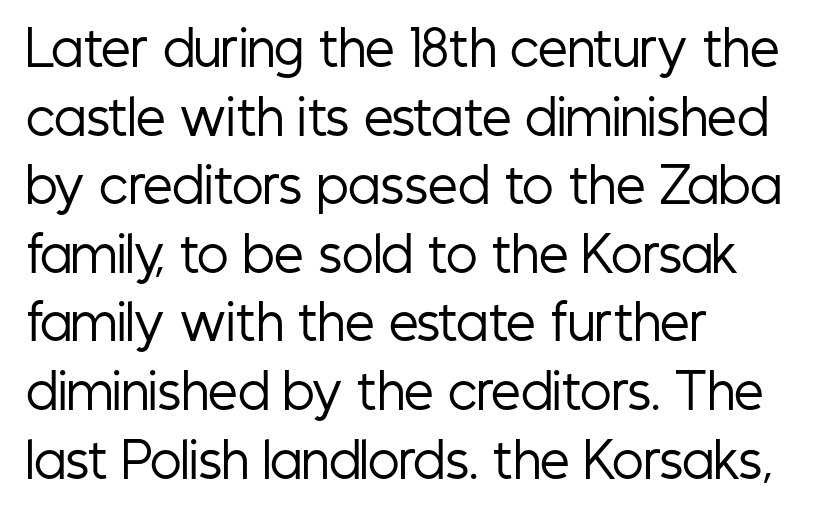
The image shows 47 px regular-weight, condensed sans-serif type, upright; set left-aligned, normal line spacing (1.46x), normal letter spacing, not underlined; low stroke contrast and a medium x-height.
